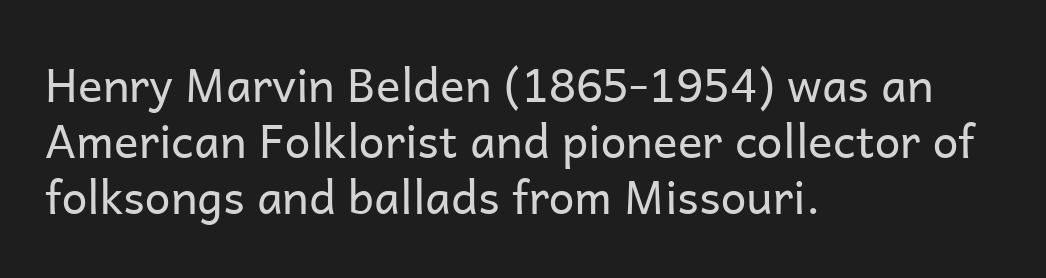
In terms of posture, this sample is upright. The font is comparable to plain body text, perhaps lighter. Nothing sits at the stroke ends, so this counts as sans-serif. Does the copy run flush right? No — it runs flush left.
